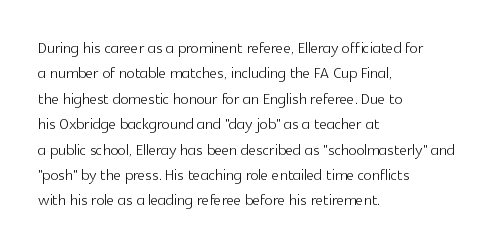
A bare baseline throughout the passage. Line beginnings align vertically; line endings do not. This sample uses plain, unmodified letter spacing. Posture: straight, roman, zero tilt. Is this a heavy cut? Hardly; it is regular or lighter.
